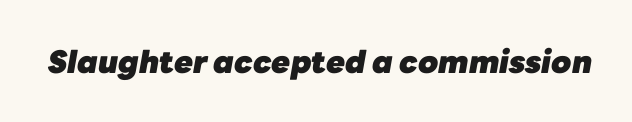
The image shows 31 px heavy type, italic (leaning right); set normal letter spacing, not underlined; low stroke contrast and a medium x-height.
